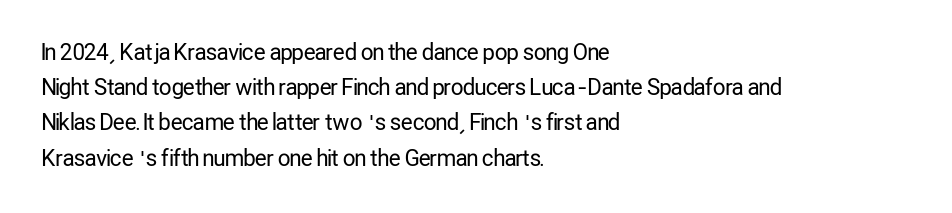
Q: Is the text bold? A: No.
Q: Is the text italic (slanted)? A: No, it is upright.
Q: Is the text underlined? A: No.
Q: How is the paragraph aligned? A: Left-aligned.
Q: Is the spacing between letters normal or unusually wide? A: Normal.
Q: Is the spacing between lines tight, normal or loose? A: Normal.
